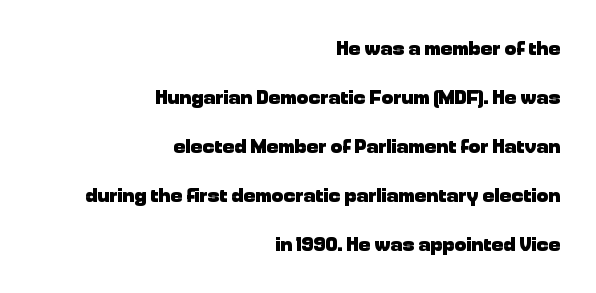
Q: Is the text bold? A: Yes.
Q: Is the text italic (slanted)? A: No, it is upright.
Q: Is the text underlined? A: No.
Q: How is the paragraph aligned? A: Right-aligned.
Q: Is the spacing between letters normal or unusually wide? A: Normal.
Q: Is the spacing between lines tight, normal or loose? A: Loose.
